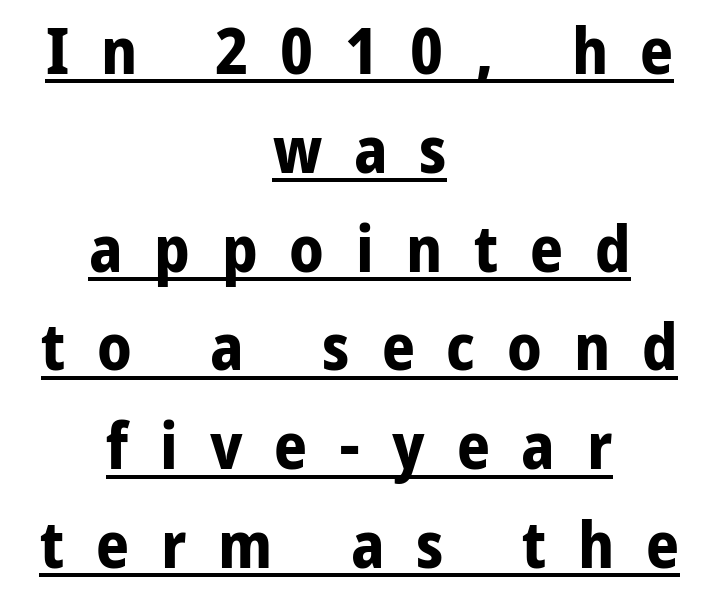
{"serif": "no", "italic": "no", "bold": "yes", "weight": "bold", "width": "normal", "stroke_contrast": "low", "x_height": "medium", "monospaced": "no", "underline": "yes", "align": "center", "line_spacing": "normal", "line_spacing_ratio": 1.52, "letter_spacing": "wide", "letter_spacing_em": 0.49, "glyph_px": 65}
